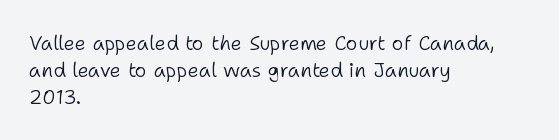
{"italic": "no", "bold": "no", "underline": "no", "align": "left", "line_spacing": "normal", "line_spacing_ratio": 1.34, "letter_spacing": "normal", "letter_spacing_em": 0.0, "glyph_px": 20}
